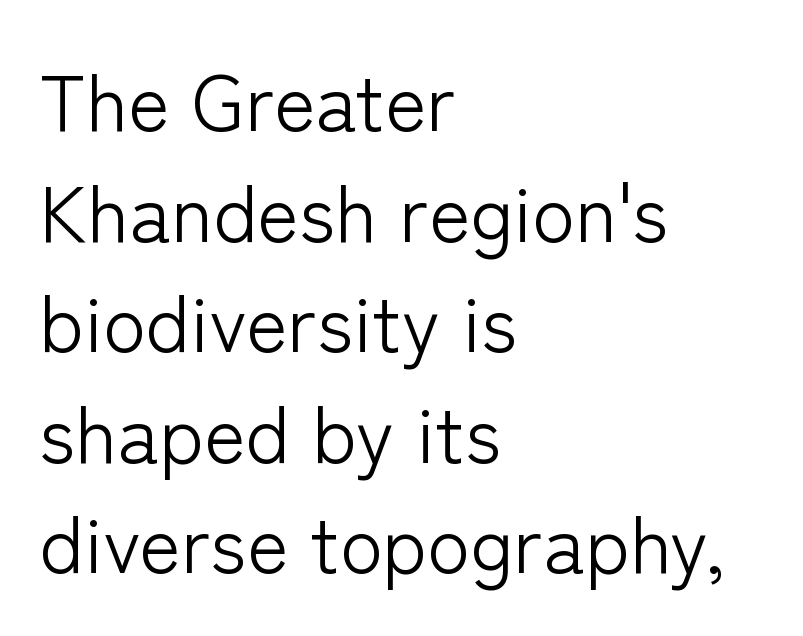
{"serif": "no", "italic": "no", "bold": "no", "weight": "light", "width": "normal", "stroke_contrast": "low", "x_height": "medium", "monospaced": "no", "underline": "no", "align": "left", "line_spacing": "normal", "line_spacing_ratio": 1.4, "letter_spacing": "normal", "letter_spacing_em": 0.0, "glyph_px": 79}
